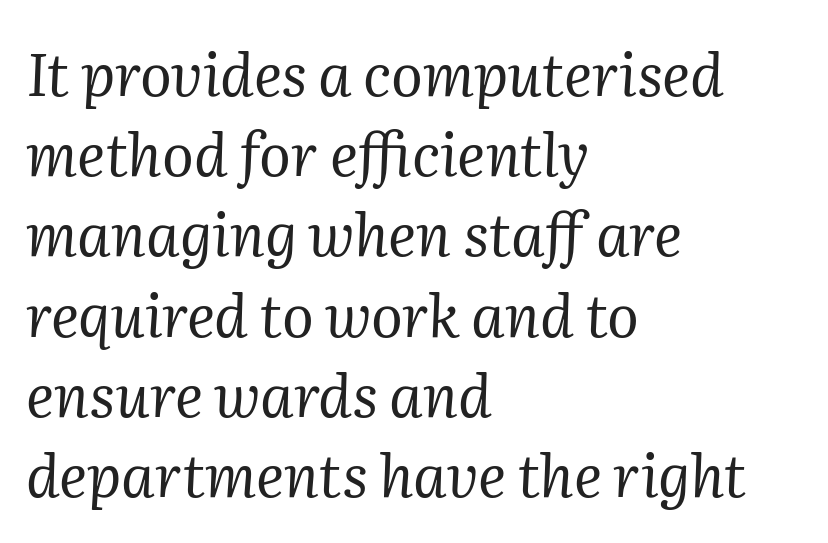
Q: Is the text bold? A: No.
Q: Is the text italic (slanted)? A: Yes, it leans right by about 2 degrees.
Q: Is the typeface a serif or a sans-serif typeface? A: Serif.
Q: Is the text underlined? A: No.
Q: How is the paragraph aligned? A: Left-aligned.
Q: Is the spacing between letters normal or unusually wide? A: Normal.
Q: Is the spacing between lines tight, normal or loose? A: Normal.
Q: Width (condensed, normal, or wide)? A: Normal.
Q: Stroke contrast? A: Medium.
Q: x-height? A: Medium.
Q: Monospaced? A: No.
